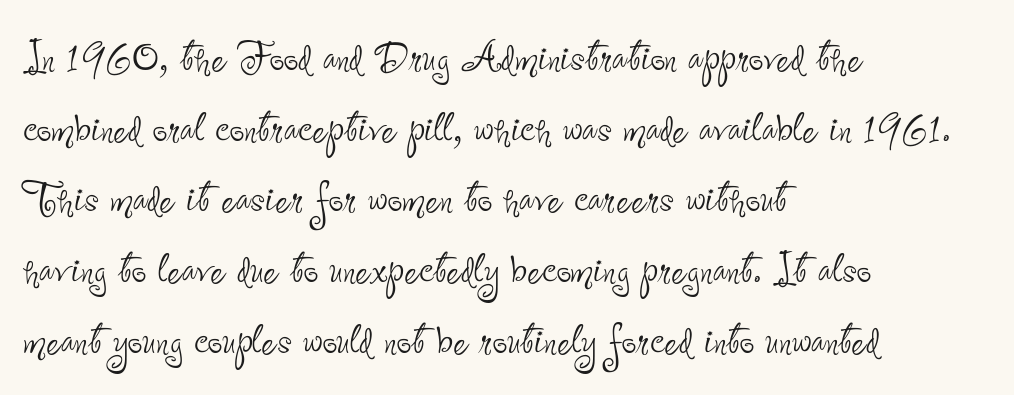
Q: Is the text bold? A: No.
Q: Is the text italic (slanted)? A: Yes.
Q: Is the typeface a serif or a sans-serif typeface? A: Sans-serif.
Q: Is the text underlined? A: No.
Q: How is the paragraph aligned? A: Left-aligned.
Q: Is the spacing between letters normal or unusually wide? A: Normal.
Q: Is the spacing between lines tight, normal or loose? A: Normal.
Q: Width (condensed, normal, or wide)? A: Condensed.
Q: Stroke contrast? A: Low.
Q: x-height? A: Small.
Q: Monospaced? A: No.
